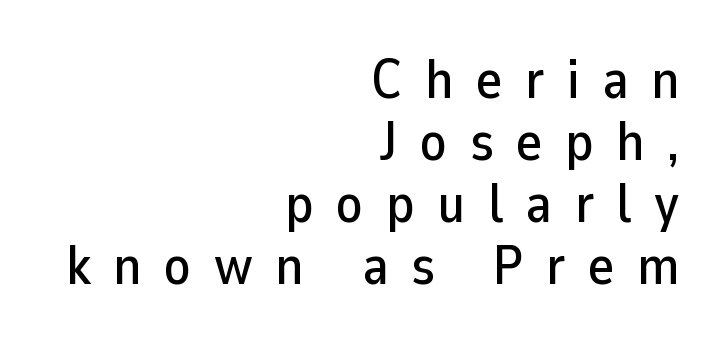
Caption: expanded tracking, letters set apart. Is this a sans? Yes — the strokes have no serifs. Upright lettering throughout. Leading: reduced. All the whitespace from short lines collects on the left.
